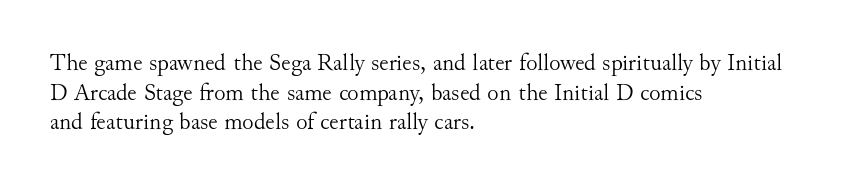
{"italic": "no", "bold": "no", "underline": "no", "align": "left", "line_spacing_ratio": 1.23, "letter_spacing": "normal", "letter_spacing_em": 0.0, "glyph_px": 24}
